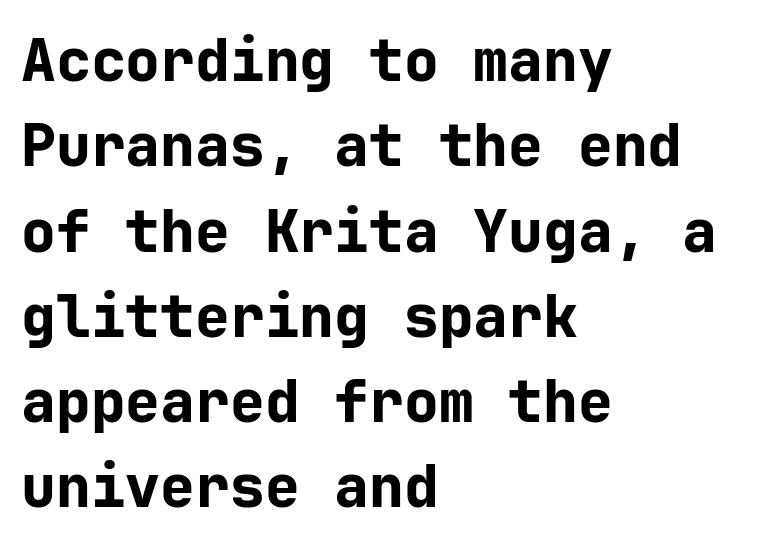
Q: Is the text bold? A: Yes.
Q: Is the text italic (slanted)? A: No, it is upright.
Q: Is the typeface a serif or a sans-serif typeface? A: Sans-serif.
Q: Is the text underlined? A: No.
Q: How is the paragraph aligned? A: Left-aligned.
Q: Is the spacing between letters normal or unusually wide? A: Normal.
Q: Is the spacing between lines tight, normal or loose? A: Normal.
Q: Width (condensed, normal, or wide)? A: Normal.
Q: Stroke contrast? A: Low.
Q: x-height? A: Medium.
